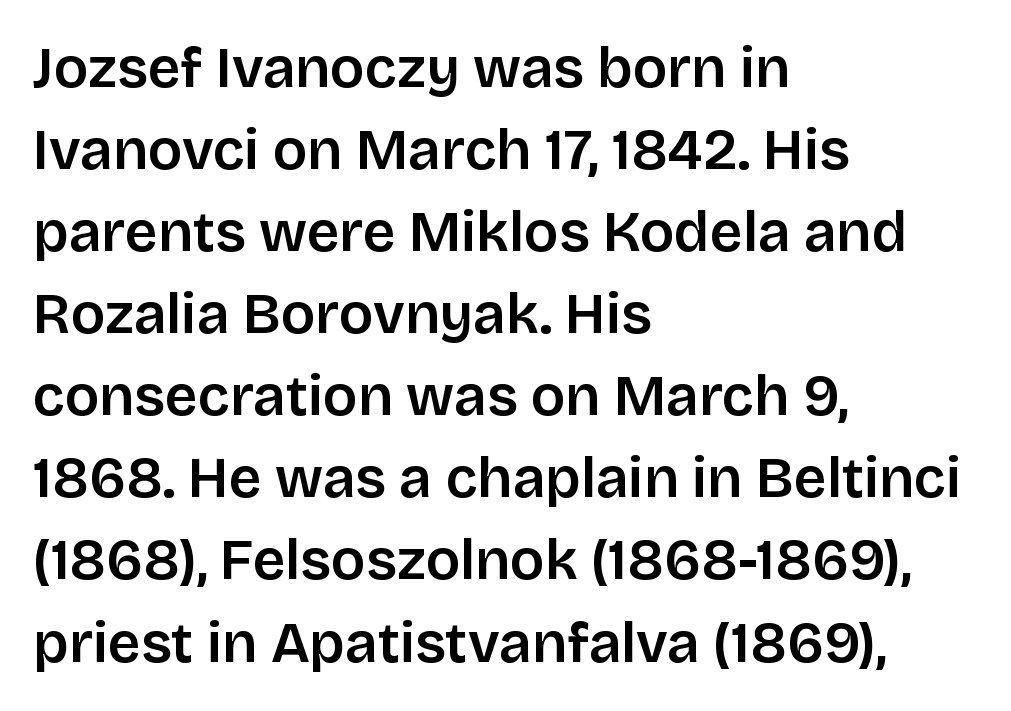
{"serif": "no", "italic": "no", "width": "normal", "stroke_contrast": "low", "x_height": "large", "monospaced": "no", "underline": "no", "align": "left", "line_spacing": "normal", "line_spacing_ratio": 1.44, "letter_spacing": "normal", "letter_spacing_em": 0.0, "glyph_px": 57}
